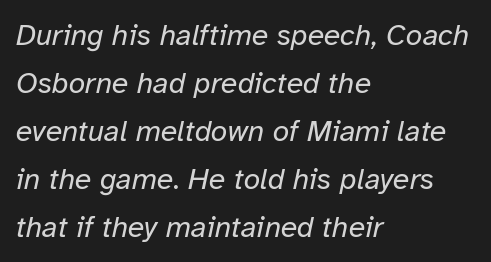
{"italic": "yes", "lean": "right", "slant_degrees": 12, "bold": "no", "weight": "regular", "width": "normal", "stroke_contrast": "low", "x_height": "medium", "monospaced": "no", "underline": "no", "align": "left", "line_spacing": "normal", "line_spacing_ratio": 1.6, "letter_spacing": "normal", "letter_spacing_em": 0.0, "glyph_px": 30}
